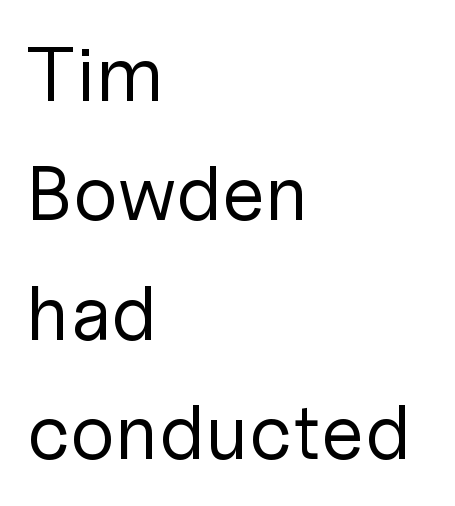
Type style note: lacks serifs. No extra tracking has been applied to these lines. Rows of type keep a routine distance in the vertical direction. Left-aligned paragraph, ragged on the right.
